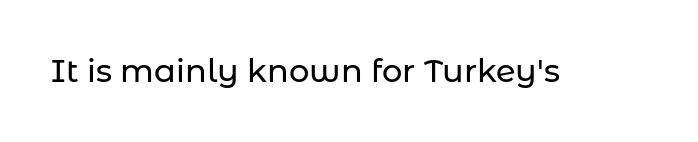
The image shows 32 px sans-serif type, upright; set normal letter spacing, not underlined; low stroke contrast and a medium x-height.
